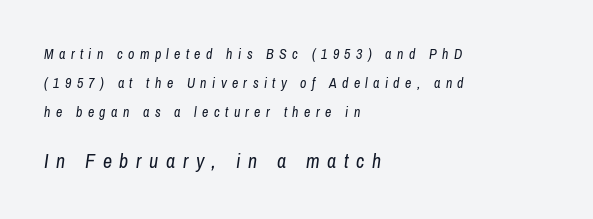
Tracking value appears strongly positive — letters spread wide. Size hierarchy here favors the trailing block over the leading one. The area under the type is left untouched. Line starts are locked; line ends wander. The vertical gap from one line to the next is large. On a weight scale, this lands at 450 or below.
